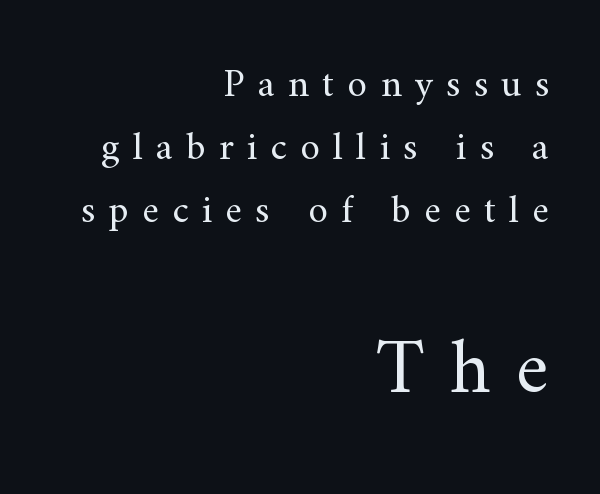
Q: Is the text bold? A: No.
Q: Is the text italic (slanted)? A: No, it is upright.
Q: Is the typeface a serif or a sans-serif typeface? A: Serif.
Q: Is the text underlined? A: No.
Q: How is the paragraph aligned? A: Right-aligned.
Q: Is the spacing between letters normal or unusually wide? A: Unusually wide.
Q: Is the spacing between lines tight, normal or loose? A: Normal.
Q: Which block of text is set in a larger size, the first (top) or the second (bottom)? A: The second (bottom) one.
Q: Width (condensed, normal, or wide)? A: Normal.
Q: Stroke contrast? A: Medium.
Q: x-height? A: Small.
Q: Monospaced? A: No.
